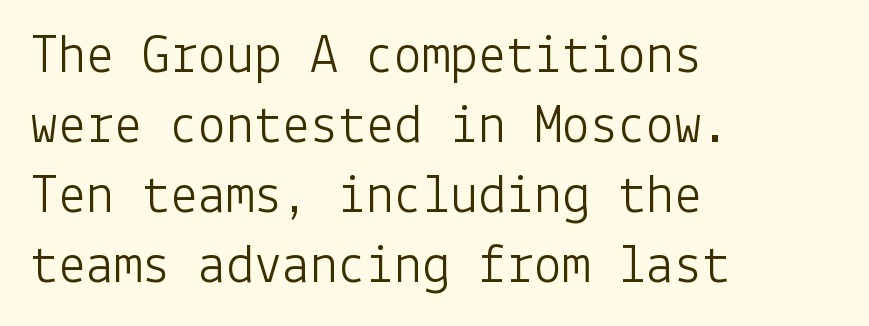
{"serif": "no", "italic": "no", "bold": "no", "weight": "light", "width": "normal", "stroke_contrast": "low", "x_height": "medium", "underline": "no", "align": "left", "line_spacing": "normal", "line_spacing_ratio": 1.25, "letter_spacing": "normal", "letter_spacing_em": 0.0, "glyph_px": 56}
